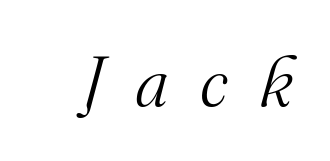
The image shows 70 px light serif type, italic (leaning right); set unusually wide letter spacing (+0.45 em), not underlined; medium stroke contrast and a small x-height.
